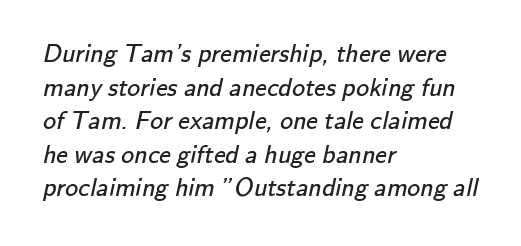
Q: Is the text bold? A: No.
Q: Is the text underlined? A: No.
Q: How is the paragraph aligned? A: Left-aligned.
Q: Is the spacing between letters normal or unusually wide? A: Normal.
Q: Is the spacing between lines tight, normal or loose? A: Normal.
